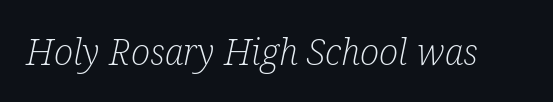
The image shows 36 px light, condensed serif type, italic (leaning right); set normal letter spacing, not underlined; low stroke contrast and a medium x-height.
